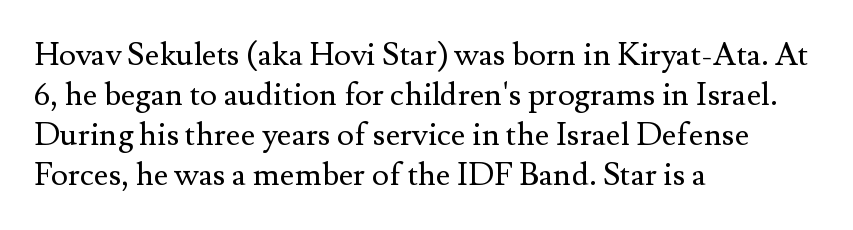
The image shows 32 px regular-weight serif type, upright; set left-aligned, normal line spacing (1.25x), normal letter spacing, not underlined; medium stroke contrast and a small x-height.
